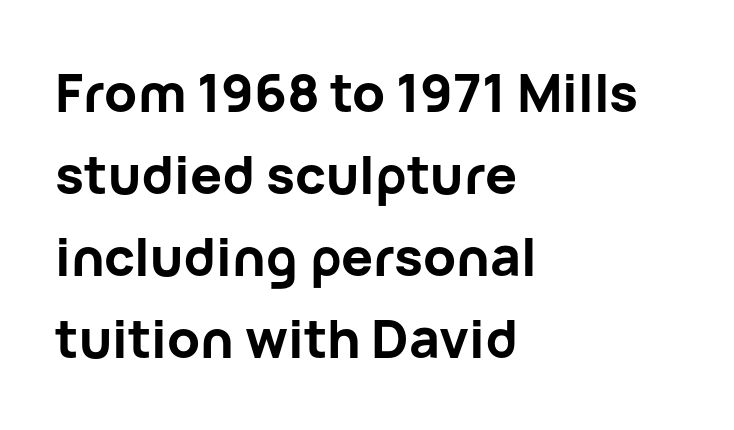
The lines in this sample share a left origin and differ only in where they stop. Does the lettering tilt? It doesn't — this is upright. Note the varied advance widths — an 'i' is clearly narrower than an 'm'. The characters look thick and weighty, a clear bold.
